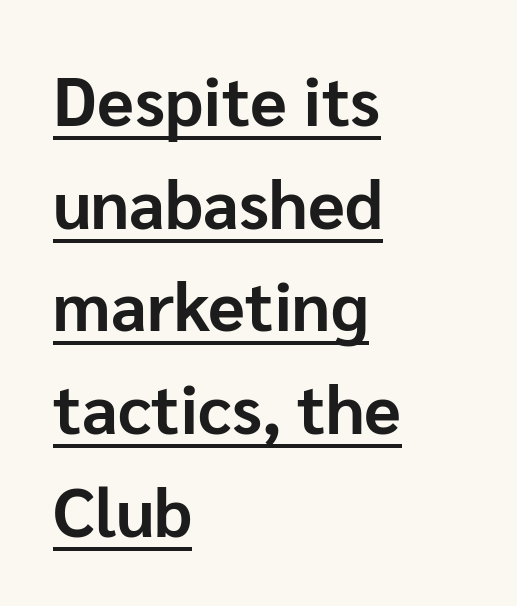
Q: Is the text bold? A: Yes.
Q: Is the text italic (slanted)? A: No, it is upright.
Q: Is the typeface a serif or a sans-serif typeface? A: Sans-serif.
Q: Is the text underlined? A: Yes.
Q: How is the paragraph aligned? A: Left-aligned.
Q: Is the spacing between letters normal or unusually wide? A: Normal.
Q: Is the spacing between lines tight, normal or loose? A: Normal.
Q: Width (condensed, normal, or wide)? A: Normal.
Q: Stroke contrast? A: Low.
Q: x-height? A: Medium.
Q: Monospaced? A: No.
